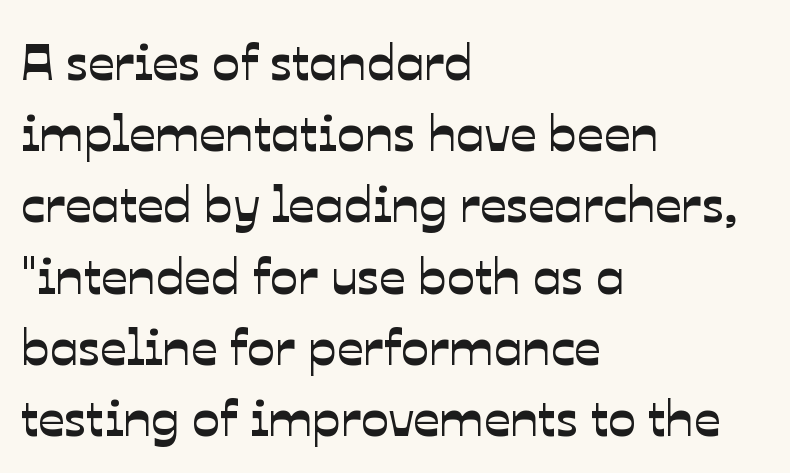
The image shows 52 px sans-serif type; set left-aligned, normal line spacing (1.37x), normal letter spacing, not underlined; low stroke contrast and a medium x-height.
